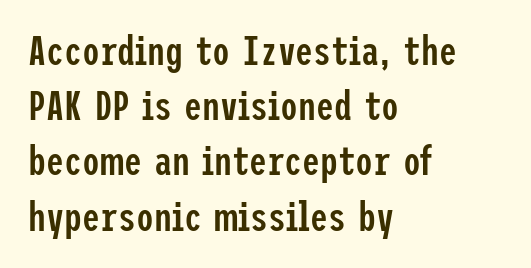
Q: Is the text bold? A: Semi-bold.
Q: Is the text italic (slanted)? A: No, it is upright.
Q: Is the typeface a serif or a sans-serif typeface? A: Sans-serif.
Q: Is the text underlined? A: No.
Q: How is the paragraph aligned? A: Left-aligned.
Q: Is the spacing between letters normal or unusually wide? A: Normal.
Q: Is the spacing between lines tight, normal or loose? A: Normal.
Q: Width (condensed, normal, or wide)? A: Condensed.
Q: Stroke contrast? A: Low.
Q: x-height? A: Medium.
